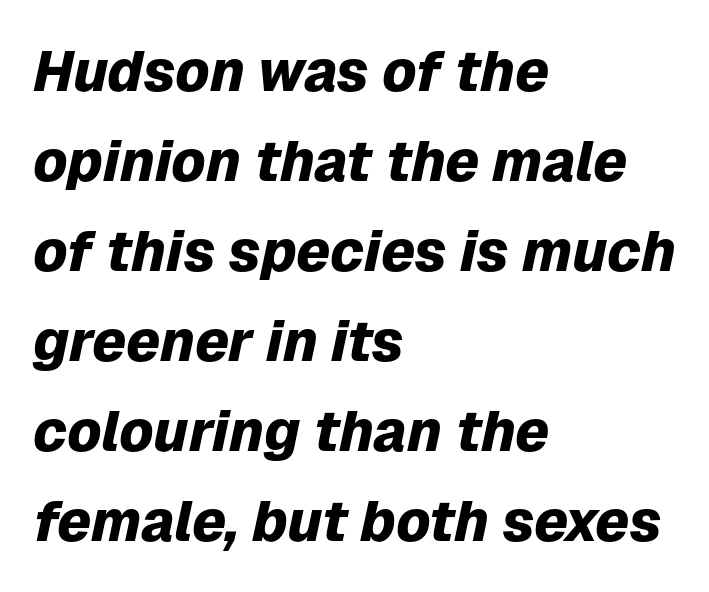
{"italic": "yes", "lean": "right", "slant_degrees": 12, "bold": "yes", "weight": "heavy", "width": "normal", "stroke_contrast": "low", "x_height": "medium", "monospaced": "no", "underline": "no", "align": "left", "line_spacing": "normal", "line_spacing_ratio": 1.58, "letter_spacing": "normal", "letter_spacing_em": 0.0, "glyph_px": 57}
